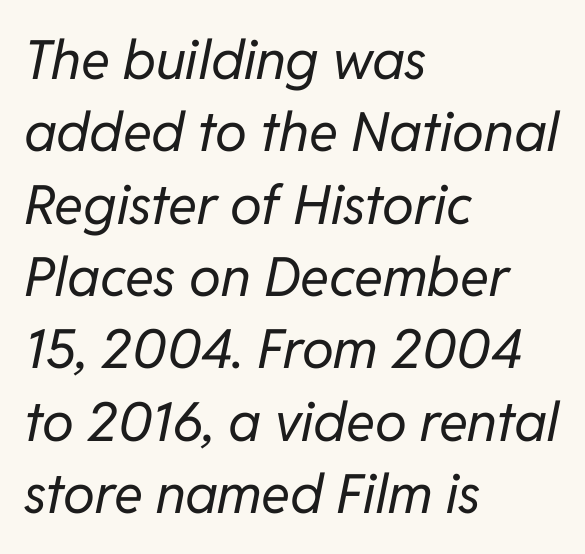
{"italic": "yes", "lean": "right", "slant_degrees": 11, "bold": "no", "weight": "regular", "width": "normal", "stroke_contrast": "low", "x_height": "medium", "monospaced": "no", "underline": "no", "align": "left", "line_spacing": "normal", "line_spacing_ratio": 1.34, "letter_spacing": "normal", "letter_spacing_em": 0.0, "glyph_px": 54}
